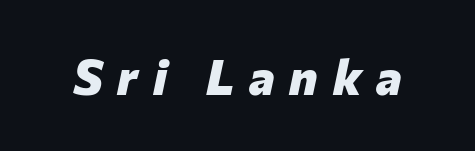
{"italic": "yes", "lean": "right", "slant_degrees": 12, "bold": "yes", "weight": "heavy", "width": "normal", "stroke_contrast": "low", "x_height": "medium", "monospaced": "no", "underline": "no", "letter_spacing": "wide", "letter_spacing_em": 0.3, "glyph_px": 49}
